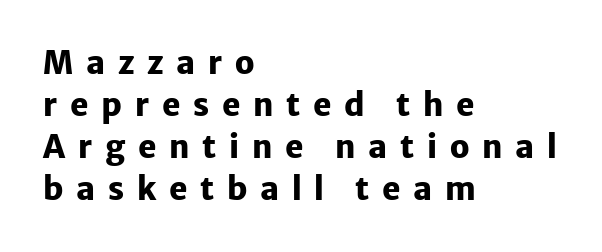
Underline: absent. Stroke thickness is high; the sample reads as a true bold. These lines sit exactly where default settings would place them. The horizontal fit of the characters is loose and conspicuously gappy. Left-aligned paragraph, ragged on the right. Does the type have serifs? No, each stem ends abruptly.
